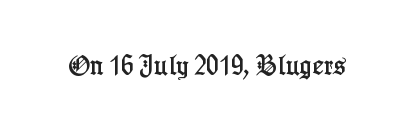
{"italic": "no", "underline": "no", "letter_spacing": "normal", "letter_spacing_em": 0.0, "glyph_px": 22}
